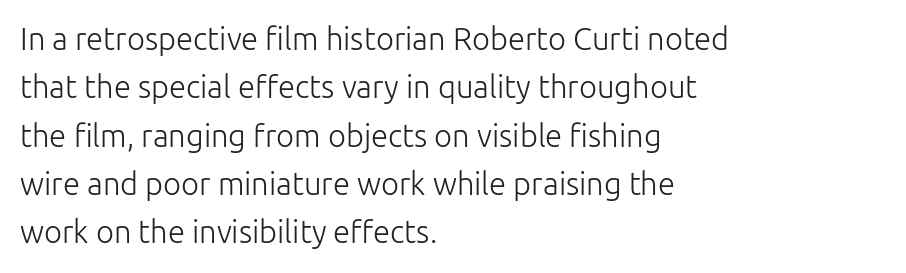
The image shows 31 px light sans-serif type, upright; set left-aligned, normal line spacing (1.56x), normal letter spacing, not underlined; low stroke contrast and a medium x-height.
